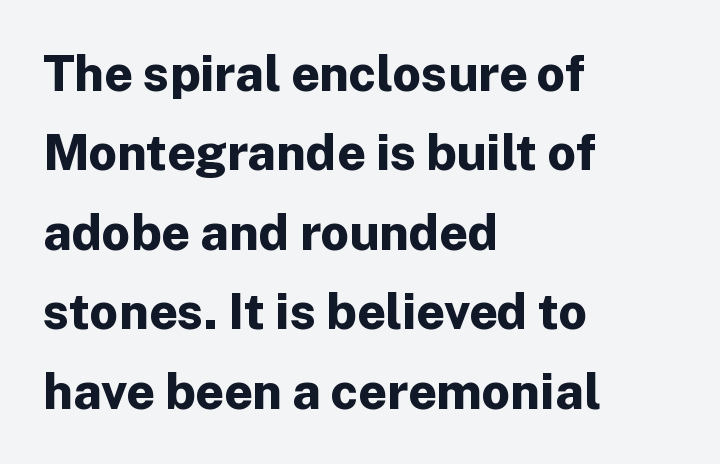
Every row of glyphs begins at an identical x-position on the left. Italic? Not at all — the glyphs are vertical. Is there much room between lines? A standard amount, neither cramped nor airy. Check under the words: just untouched page. Do the characters align in a grid? No, the font is proportional. Does the type have serifs? No, each stem ends abruptly.
